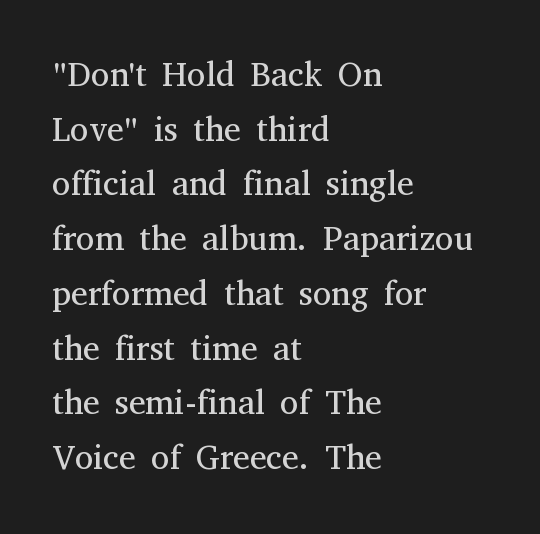
Q: Is the text bold? A: No.
Q: Is the text italic (slanted)? A: No, it is upright.
Q: Is the typeface a serif or a sans-serif typeface? A: Serif.
Q: Is the text underlined? A: No.
Q: How is the paragraph aligned? A: Left-aligned.
Q: Is the spacing between letters normal or unusually wide? A: Normal.
Q: Is the spacing between lines tight, normal or loose? A: Normal.
Q: Width (condensed, normal, or wide)? A: Normal.
Q: Stroke contrast? A: Medium.
Q: x-height? A: Medium.
Q: Monospaced? A: No.
